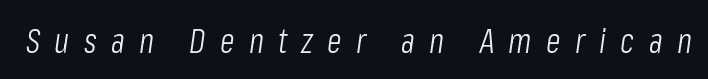
The image shows 34 px light, condensed type, italic (leaning right); set unusually wide letter spacing (+0.42 em), not underlined; low stroke contrast and a medium x-height.
